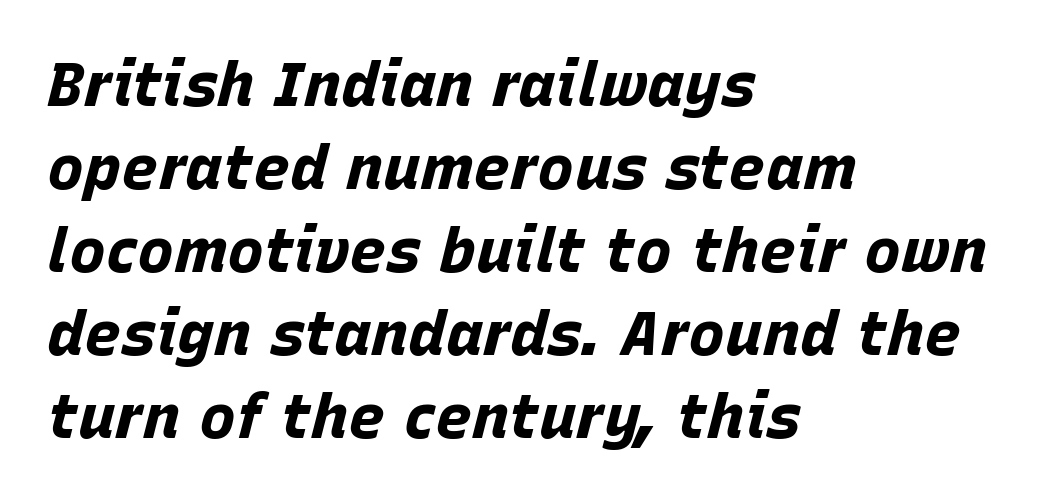
{"italic": "yes", "lean": "right", "slant_degrees": 15, "bold": "yes", "weight": "bold", "width": "normal", "stroke_contrast": "low", "x_height": "large", "monospaced": "no", "underline": "no", "align": "left", "line_spacing": "normal", "line_spacing_ratio": 1.34, "letter_spacing": "normal", "letter_spacing_em": 0.0, "glyph_px": 62}
